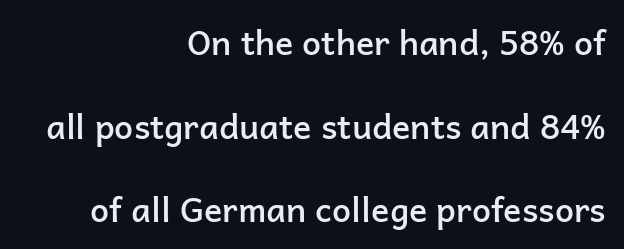
The image shows 34 px semibold sans-serif type, upright; set right-aligned, loose line spacing (2.46x), normal letter spacing, not underlined; low stroke contrast and a medium x-height.
